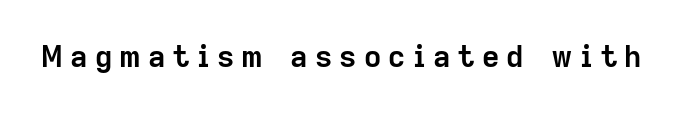
The image shows 30 px semibold sans-serif type, upright; set unusually wide letter spacing (+0.24 em), not underlined; low stroke contrast and a medium x-height.
